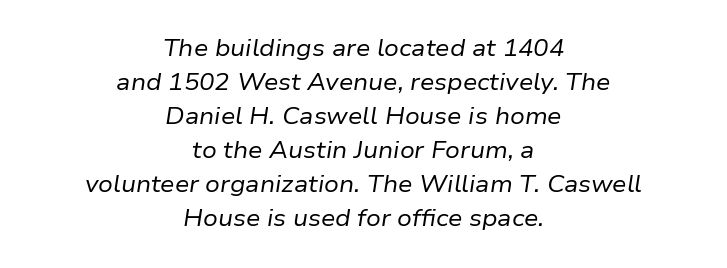
{"italic": "yes", "lean": "right", "slant_degrees": 9, "bold": "no", "underline": "no", "align": "center", "line_spacing": "normal", "line_spacing_ratio": 1.48, "letter_spacing": "normal", "letter_spacing_em": 0.0, "glyph_px": 23}
